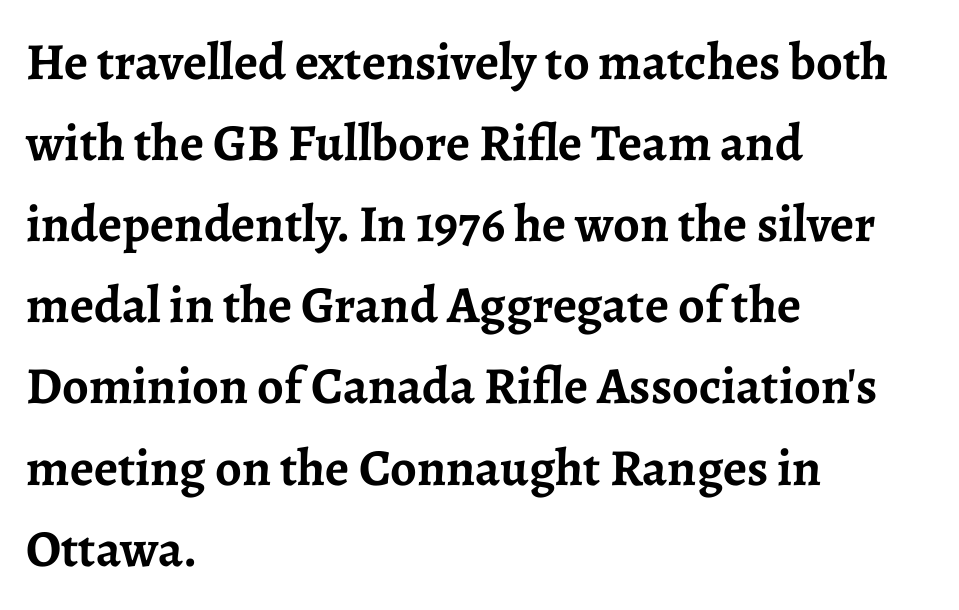
{"serif": "yes", "italic": "no", "bold": "yes", "weight": "semibold", "width": "normal", "stroke_contrast": "low", "x_height": "medium", "monospaced": "no", "underline": "no", "align": "left", "line_spacing": "normal", "line_spacing_ratio": 1.56, "letter_spacing": "normal", "letter_spacing_em": 0.0, "glyph_px": 52}
